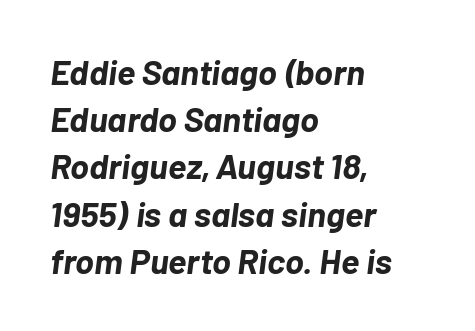
{"italic": "yes", "lean": "right", "slant_degrees": 7, "bold": "yes", "weight": "bold", "width": "normal", "stroke_contrast": "low", "x_height": "medium", "monospaced": "no", "underline": "no", "align": "left", "line_spacing": "normal", "line_spacing_ratio": 1.35, "letter_spacing": "normal", "letter_spacing_em": 0.0, "glyph_px": 35}
